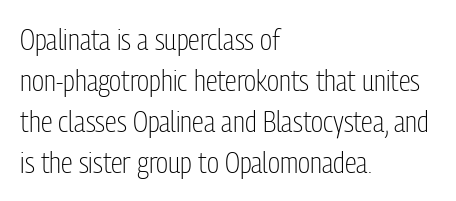
The image shows 30 px light, condensed sans-serif type, upright; set left-aligned, normal line spacing (1.37x), normal letter spacing, not underlined; low stroke contrast and a medium x-height.
